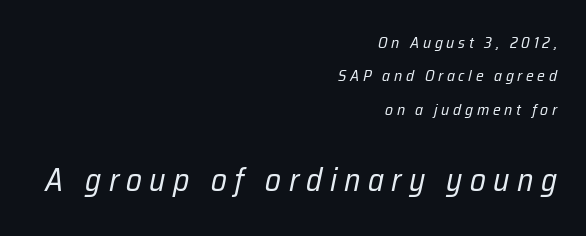
Notice how the stems are inclined rather than vertical — that's the hallmark of italics. Larger block? The one below; the one above is distinctly smaller. Is this a fixed-width face? No — the glyphs have proportional, varying widths. Teacher's note: observe the even right margin — that is flush-right alignment.
